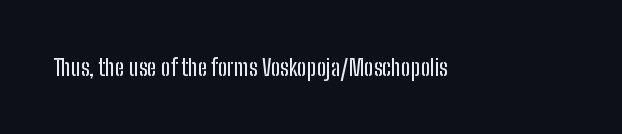
Q: Is the text italic (slanted)? A: No, it is upright.
Q: Is the text underlined? A: No.
Q: Is the spacing between letters normal or unusually wide? A: Normal.
